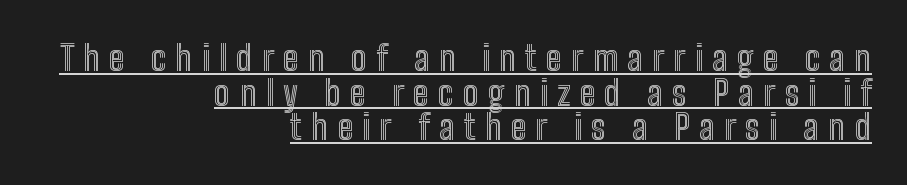
A rule runs beneath these lines of type. Notice how descenders almost collide with the ascenders below — that's tight leading. The passage shown is typed in a proportional face where columns would drift. Here the glyphs are tracked loosely, breaking word shapes into spaced letters.
